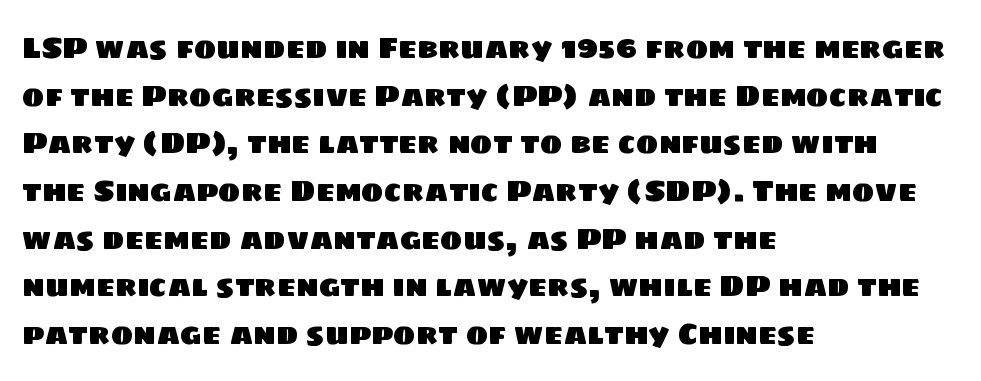
{"serif": "no", "width": "normal", "stroke_contrast": "low", "x_height": "large", "monospaced": "no", "underline": "no", "align": "left", "line_spacing": "normal", "line_spacing_ratio": 1.59, "letter_spacing": "normal", "letter_spacing_em": 0.0, "glyph_px": 30}
